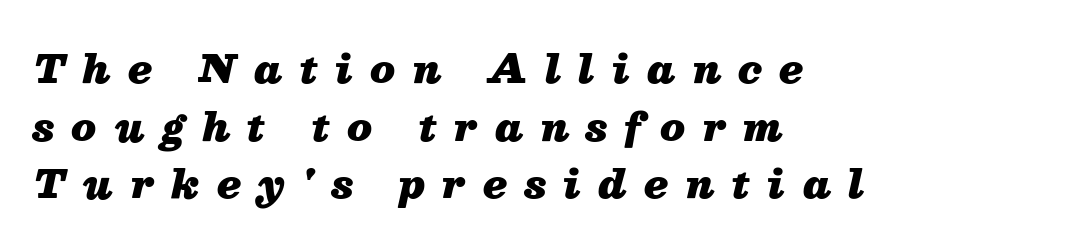
The image shows 39 px heavy type, italic (leaning right); set left-aligned, normal line spacing (1.48x), unusually wide letter spacing (+0.45 em), not underlined; medium stroke contrast and a medium x-height.
